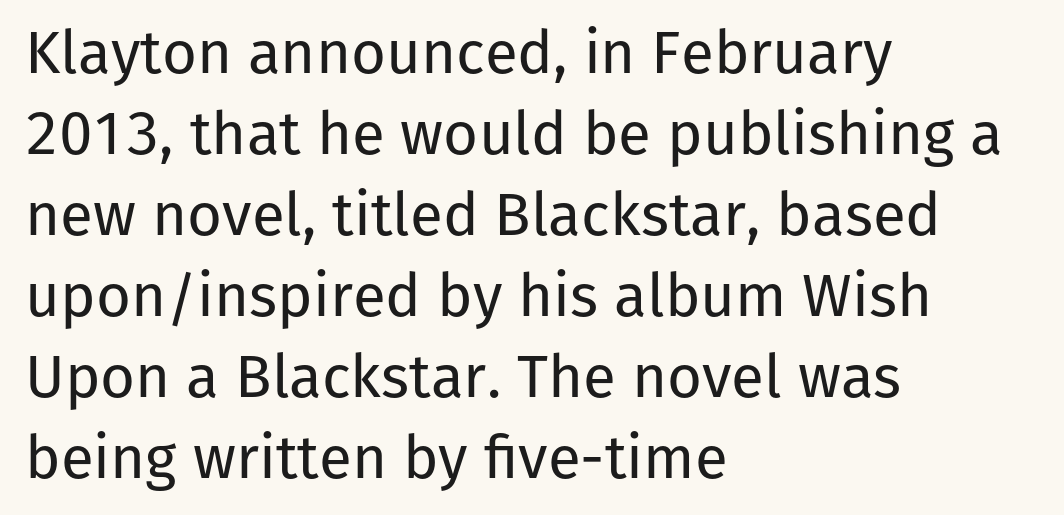
Each letter's strokes conclude bluntly, with no projecting serifs. Think standard paragraph weight, or any step lighter than that. Nobody drew a line under any word here. Standard letterfit; no display-style spreading of the glyphs. The rendering anchors every line to the left-hand side. This sample uses an upright cut, with every glyph sitting square on the baseline.
